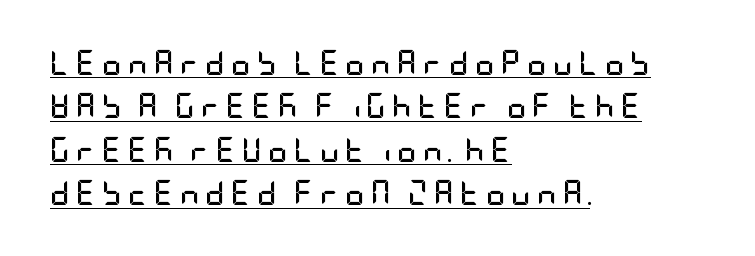
The image shows 25 px bold type, upright; set left-aligned, line spacing 1.74x, unusually wide letter spacing (+0.22 em), underlined.
